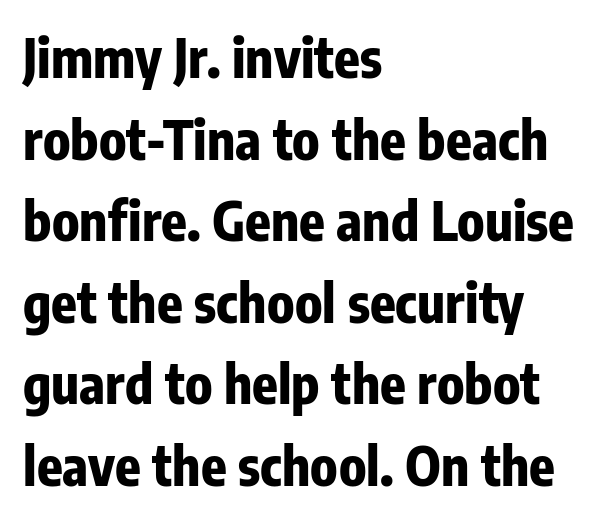
Q: Is the text bold? A: Yes.
Q: Is the text italic (slanted)? A: No, it is upright.
Q: Is the typeface a serif or a sans-serif typeface? A: Sans-serif.
Q: Is the text underlined? A: No.
Q: How is the paragraph aligned? A: Left-aligned.
Q: Is the spacing between letters normal or unusually wide? A: Normal.
Q: Is the spacing between lines tight, normal or loose? A: Normal.
Q: Width (condensed, normal, or wide)? A: Condensed.
Q: Stroke contrast? A: Low.
Q: x-height? A: Medium.
Q: Monospaced? A: No.
